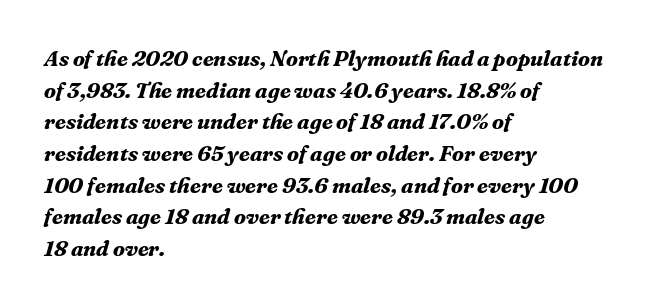
The image shows 22 px bold type, italic (leaning right); set left-aligned, normal line spacing (1.44x), normal letter spacing, not underlined.
